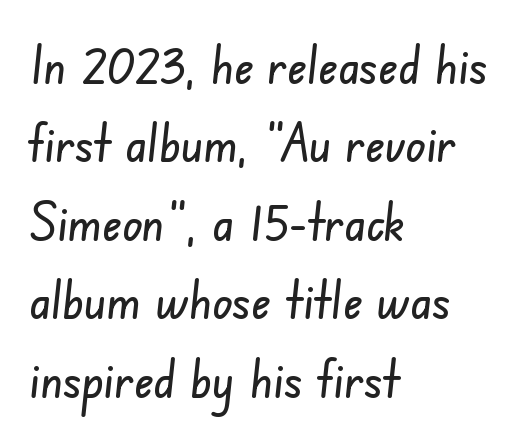
Students, observe: this is what conventionally led text looks like. Visually the block forms a straight wall on the left and a jagged coastline on the right. The passage shown is not underscored anywhere. Spacing verdict: proportional, widths tailored to each character.
